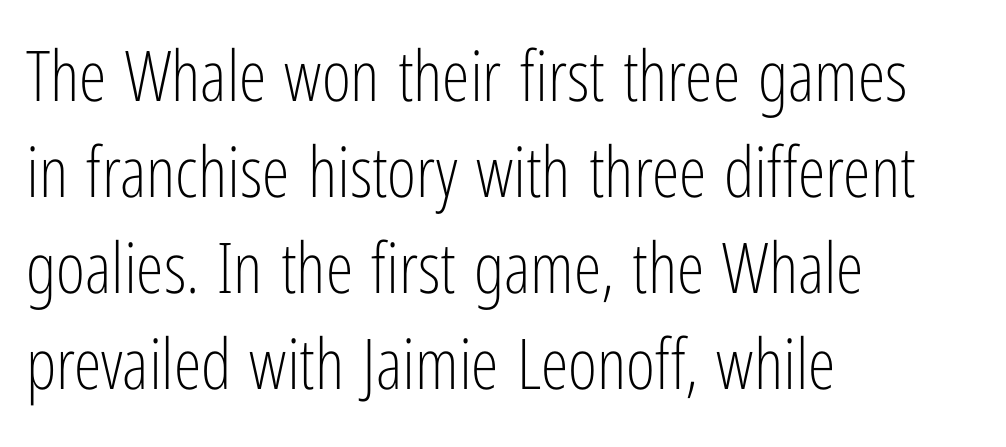
The image shows 70 px light, condensed sans-serif type, upright; set left-aligned, normal line spacing (1.37x), normal letter spacing, not underlined; low stroke contrast and a medium x-height.
